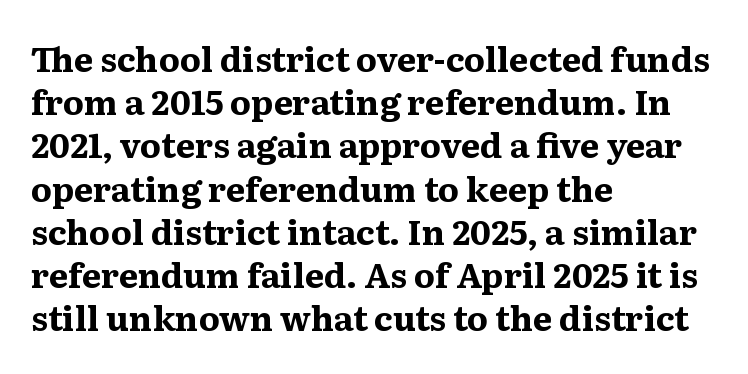
The gap between lines stays unmarked. One glance says typical: line gaps are just what's usual. The paragraph shown leans on its left margin. In terms of posture, this sample is upright. Note the varied advance widths — an 'i' is clearly narrower than an 'm'. Little horizontal feet cap the strokes, marking this as serif type.
